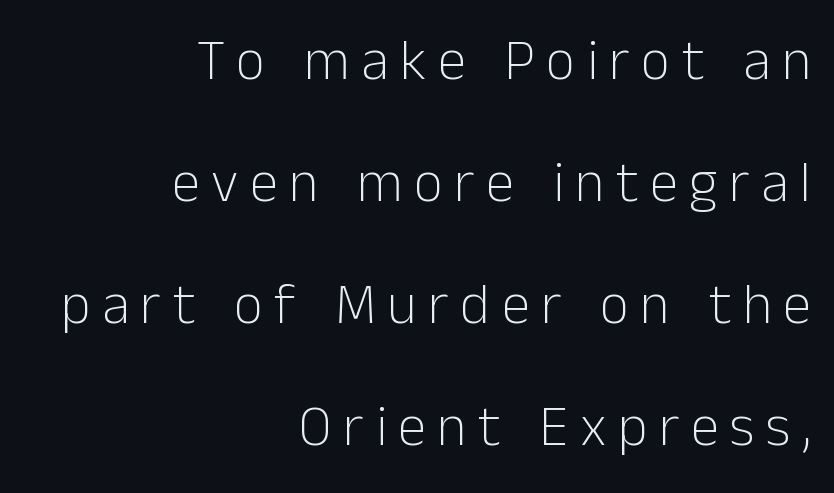
Varying glyph widths throughout — classic text-font behaviour. Typeset ragged left — the right edge is the straight one. Quick note: interline space is abundant. Every character sits straight up, as roman type does. This rendering widens character spacing well past its baseline value. The glyphs are unaccompanied by any horizontal stroke below them.
